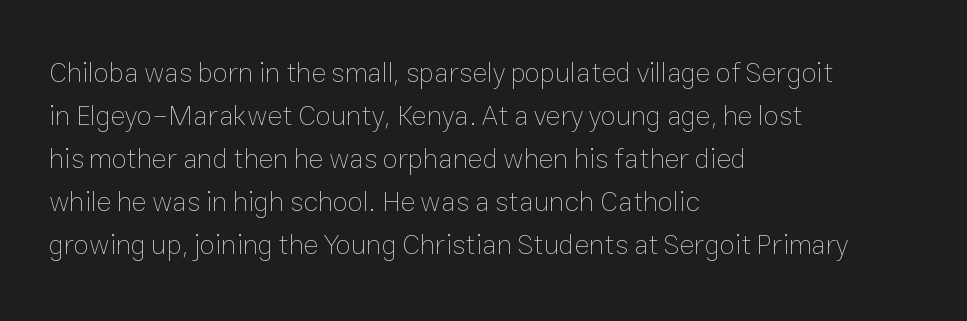
Q: Is the text bold? A: No.
Q: Is the text italic (slanted)? A: No, it is upright.
Q: Is the text underlined? A: No.
Q: How is the paragraph aligned? A: Left-aligned.
Q: Is the spacing between letters normal or unusually wide? A: Normal.
Q: Is the spacing between lines tight, normal or loose? A: Normal.
Q: Width (condensed, normal, or wide)? A: Normal.
Q: Stroke contrast? A: Low.
Q: x-height? A: Medium.
Q: Monospaced? A: No.
